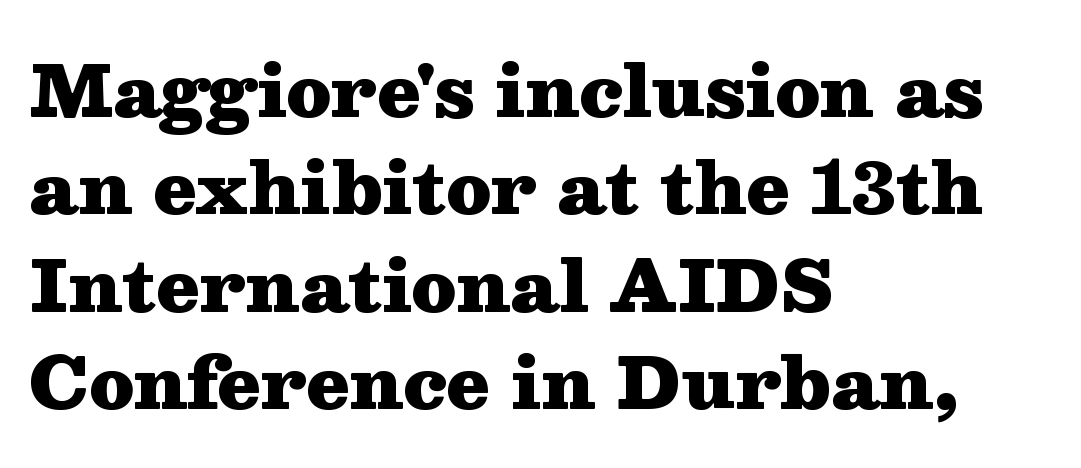
Q: Is the text bold? A: Yes.
Q: Is the text italic (slanted)? A: No, it is upright.
Q: Is the typeface a serif or a sans-serif typeface? A: Serif.
Q: Is the text underlined? A: No.
Q: How is the paragraph aligned? A: Left-aligned.
Q: Is the spacing between letters normal or unusually wide? A: Normal.
Q: Is the spacing between lines tight, normal or loose? A: Normal.
Q: Width (condensed, normal, or wide)? A: Wide.
Q: Stroke contrast? A: Medium.
Q: x-height? A: Medium.
Q: Monospaced? A: No.
